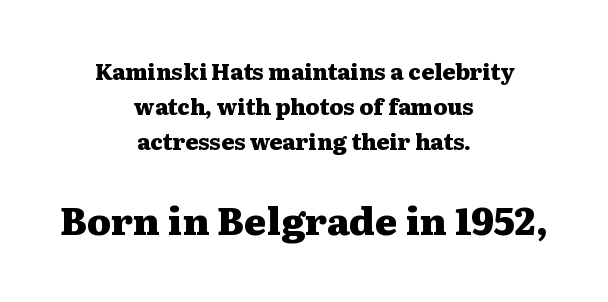
Q: Is the text bold? A: Yes.
Q: Is the text italic (slanted)? A: No, it is upright.
Q: Is the typeface a serif or a sans-serif typeface? A: Serif.
Q: Is the text underlined? A: No.
Q: How is the paragraph aligned? A: Centered.
Q: Is the spacing between letters normal or unusually wide? A: Normal.
Q: Is the spacing between lines tight, normal or loose? A: Normal.
Q: Which block of text is set in a larger size, the first (top) or the second (bottom)? A: The second (bottom) one.
Q: Width (condensed, normal, or wide)? A: Wide.
Q: Stroke contrast? A: Medium.
Q: x-height? A: Medium.
Q: Monospaced? A: No.
